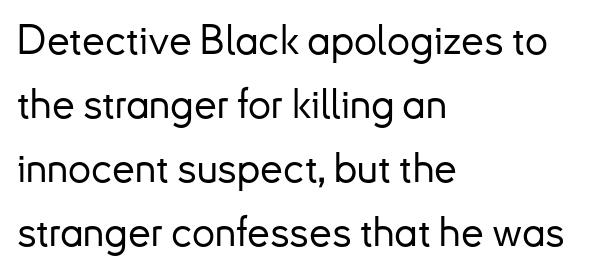
{"serif": "no", "italic": "no", "width": "normal", "stroke_contrast": "low", "x_height": "small", "monospaced": "no", "underline": "no", "align": "left", "line_spacing": "normal", "line_spacing_ratio": 1.56, "letter_spacing": "normal", "letter_spacing_em": 0.0, "glyph_px": 41}
